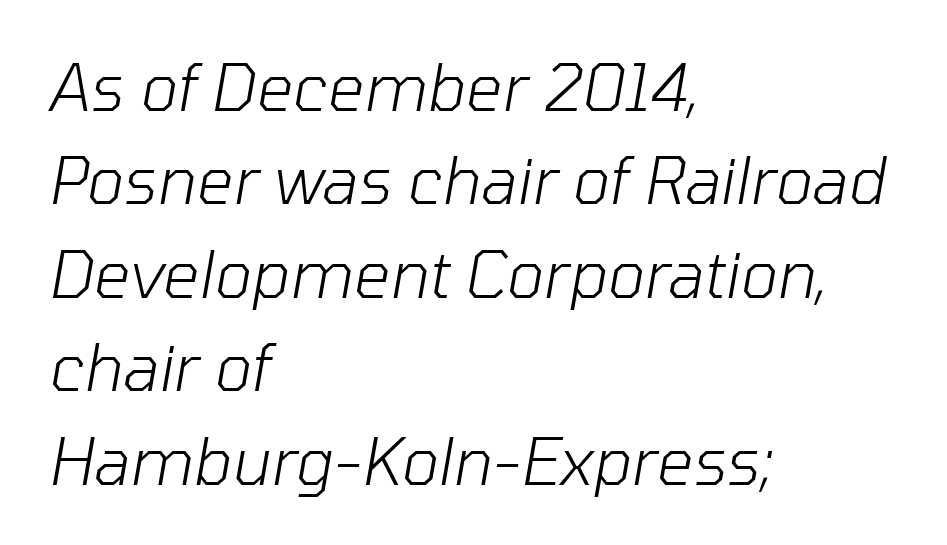
Q: Is the text bold? A: No.
Q: Is the text italic (slanted)? A: Yes, it leans right by about 10 degrees.
Q: Is the text underlined? A: No.
Q: How is the paragraph aligned? A: Left-aligned.
Q: Is the spacing between letters normal or unusually wide? A: Normal.
Q: Is the spacing between lines tight, normal or loose? A: Normal.
Q: Width (condensed, normal, or wide)? A: Normal.
Q: Stroke contrast? A: Low.
Q: x-height? A: Medium.
Q: Monospaced? A: No.
